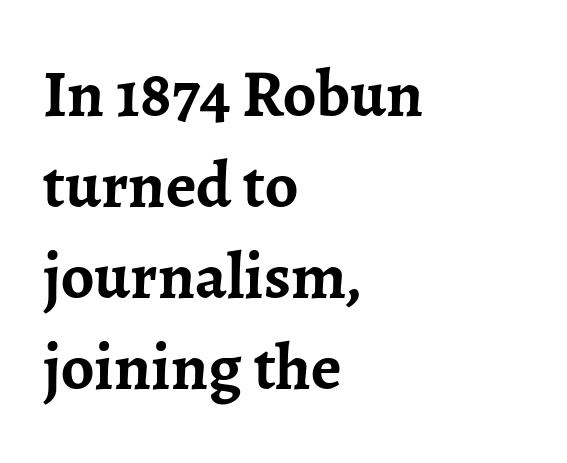
Thick stems and heavy bowls — unmistakably bold. Rendered with straight, roman letterforms. What stands out about the letter spacing? Nothing — it is the standard amount. One-word summary of the alignment: left. This rendering features lettering with no underline. Baseline-to-baseline distance is the conventional proportion of letter height.
